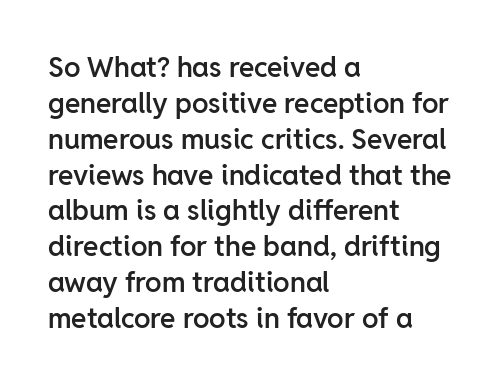
{"serif": "no", "italic": "no", "bold": "semi", "weight": "semibold", "width": "normal", "stroke_contrast": "low", "x_height": "medium", "monospaced": "no", "underline": "no", "align": "left", "line_spacing": "normal", "line_spacing_ratio": 1.28, "letter_spacing": "normal", "letter_spacing_em": 0.0, "glyph_px": 28}
